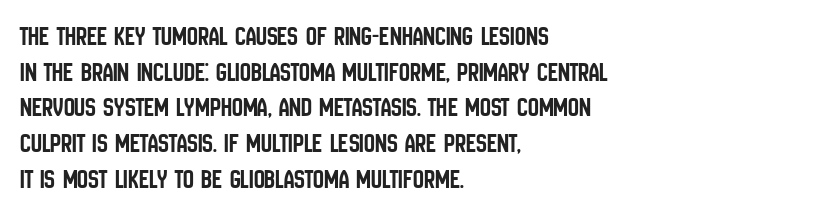
Q: Is the text italic (slanted)? A: No, it is upright.
Q: Is the text underlined? A: No.
Q: How is the paragraph aligned? A: Left-aligned.
Q: Is the spacing between letters normal or unusually wide? A: Normal.
Q: Is the spacing between lines tight, normal or loose? A: Normal.
